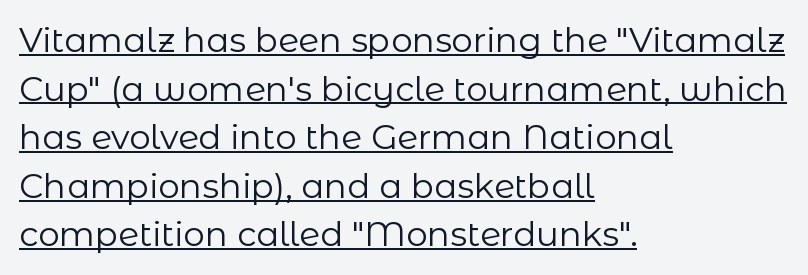
Honestly, the letter spacing is just normal — you wouldn't notice it. Short and long lines alike share a common starting point at left. You can see a thin bar hugging the bottom of the glyphs. Posture: upright roman.
